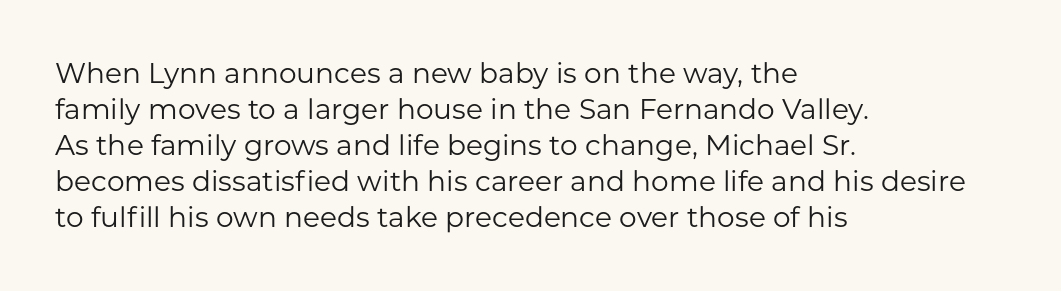
The image shows 28 px regular-weight sans-serif type, upright; set left-aligned, normal line spacing (1.29x), normal letter spacing, not underlined; low stroke contrast and a medium x-height.
